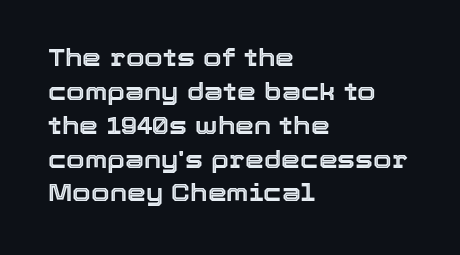
The image shows 24 px text type, upright; set left-aligned, normal line spacing (1.41x), normal letter spacing, not underlined.
